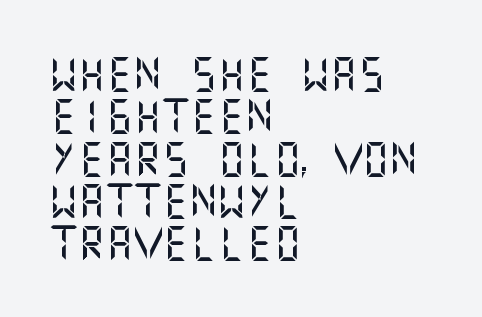
The image shows 35 px sans-serif type, upright; set left-aligned, line spacing 1.21x, normal letter spacing, not underlined; medium stroke contrast and a large x-height.
